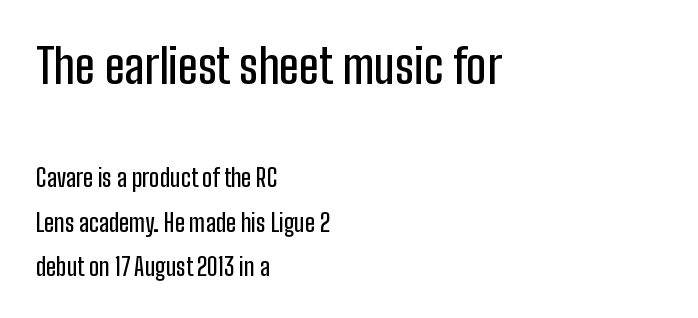
The image shows 48 px condensed sans-serif type, upright; set left-aligned, line spacing 1.85x, normal letter spacing, not underlined; the first (top) block is 2.0x larger; low stroke contrast and a medium x-height.
